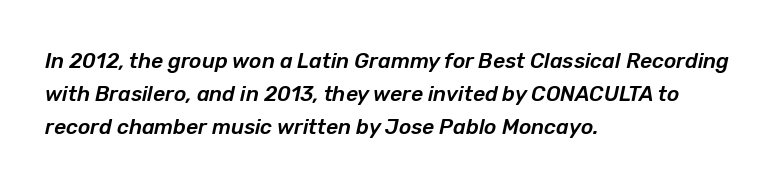
{"italic": "yes", "lean": "right", "slant_degrees": 12, "underline": "no", "align": "left", "line_spacing": "normal", "line_spacing_ratio": 1.56, "letter_spacing": "normal", "letter_spacing_em": 0.0, "glyph_px": 21}
